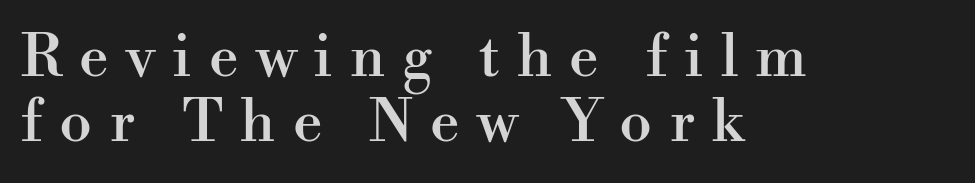
{"serif": "yes", "italic": "no", "width": "normal", "stroke_contrast": "high", "x_height": "small", "monospaced": "no", "underline": "no", "align": "left", "line_spacing": "tight", "line_spacing_ratio": 1.11, "letter_spacing": "wide", "letter_spacing_em": 0.29, "glyph_px": 59}
